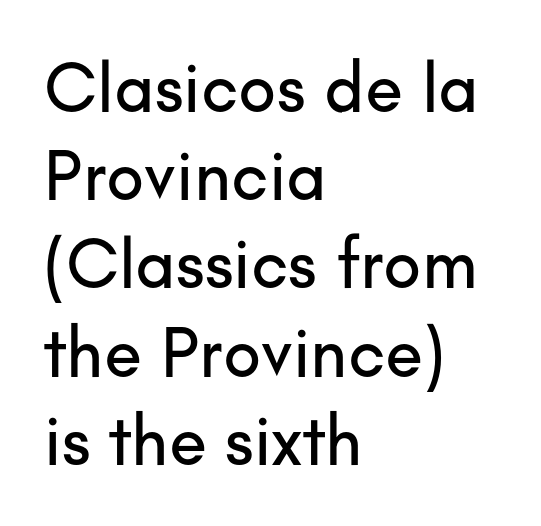
The image shows 70 px sans-serif type, upright; set left-aligned, normal line spacing (1.26x), normal letter spacing, not underlined; low stroke contrast and a small x-height.
